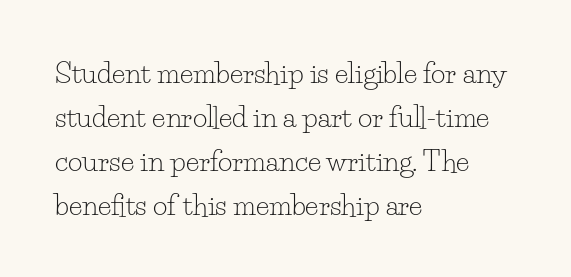
{"serif": "yes", "italic": "no", "bold": "no", "weight": "light", "width": "normal", "stroke_contrast": "low", "x_height": "small", "monospaced": "no", "underline": "no", "align": "left", "line_spacing": "normal", "line_spacing_ratio": 1.57, "letter_spacing": "normal", "letter_spacing_em": 0.0, "glyph_px": 28}
